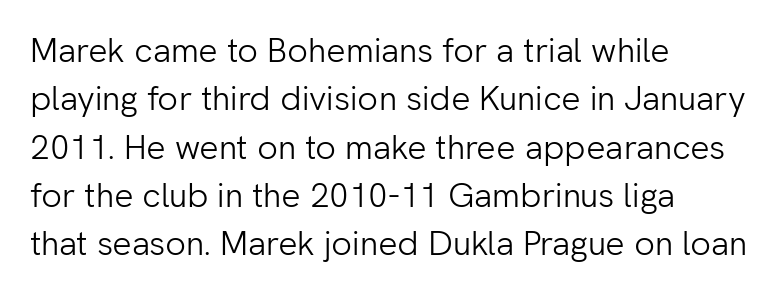
The letters advance in unequal steps, a hallmark of proportional type. Nope, no serifs anywhere on these letters. The letters sit at their default tracking, neither squeezed nor spread. Visually the block forms a straight wall on the left and a jagged coastline on the right. No italicization has been applied; the sample stays upright.
